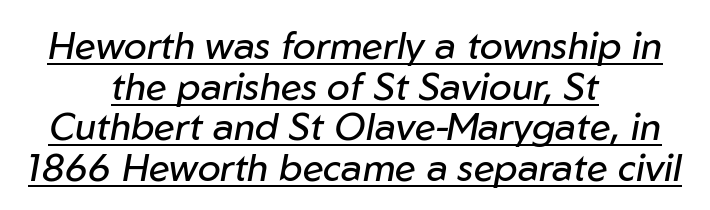
Q: Is the text bold? A: No.
Q: Is the text italic (slanted)? A: Yes, it leans right by about 10 degrees.
Q: Is the text underlined? A: Yes.
Q: How is the paragraph aligned? A: Centered.
Q: Is the spacing between letters normal or unusually wide? A: Normal.
Q: Is the spacing between lines tight, normal or loose? A: Tight.
Q: Width (condensed, normal, or wide)? A: Normal.
Q: Stroke contrast? A: Low.
Q: x-height? A: Medium.
Q: Monospaced? A: No.
